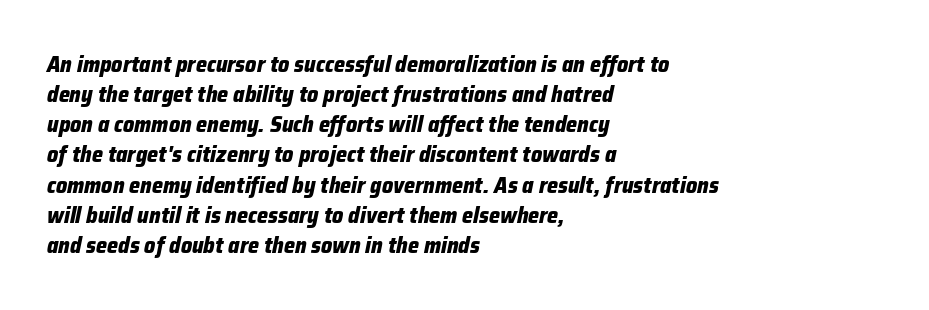
Q: Is the text bold? A: Yes.
Q: Is the text italic (slanted)? A: Yes, it leans right by about 12 degrees.
Q: Is the text underlined? A: No.
Q: How is the paragraph aligned? A: Left-aligned.
Q: Is the spacing between letters normal or unusually wide? A: Normal.
Q: Is the spacing between lines tight, normal or loose? A: Normal.
